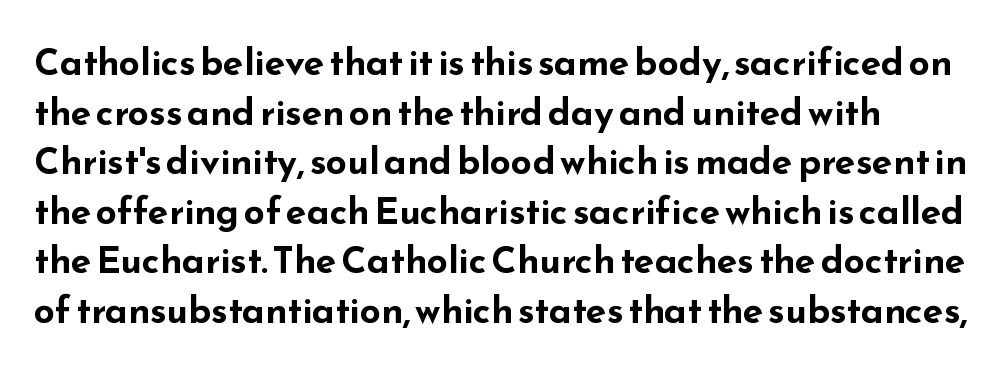
{"serif": "no", "italic": "no", "bold": "yes", "weight": "bold", "width": "wide", "stroke_contrast": "low", "x_height": "small", "monospaced": "no", "underline": "no", "line_spacing": "normal", "line_spacing_ratio": 1.34, "letter_spacing": "normal", "letter_spacing_em": 0.0, "glyph_px": 37}
